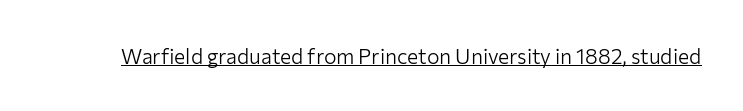
Italic: no, the glyphs are upright roman. You can see a thin bar hugging the bottom of the glyphs. Nothing heavy about these letters — not bold at all. Look at the tracking — it's just the regular setting, nothing added.
